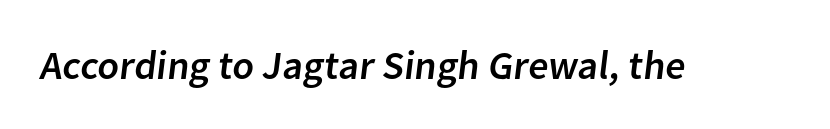
The image shows 40 px sans-serif type; set normal letter spacing, not underlined; low stroke contrast and a medium x-height.
